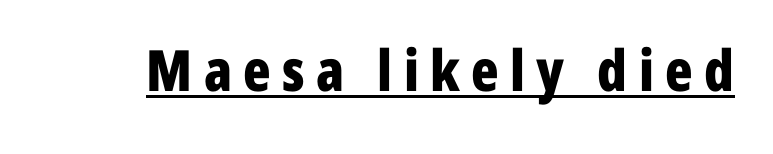
The image shows 57 px bold, condensed sans-serif type, upright; set unusually wide letter spacing (+0.2 em), underlined; low stroke contrast and a medium x-height.
